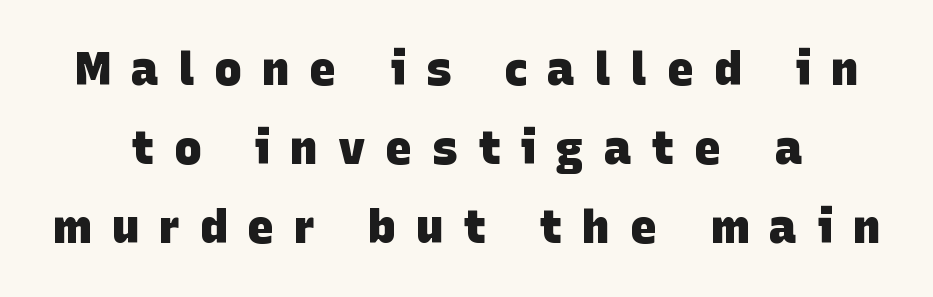
Each row of text sits above clean, open space. The type is letterspaced generously, with wide tracking. Is this a sans? Yes — the strokes have no serifs. Note the varied advance widths — an 'i' is clearly narrower than an 'm'. I'd describe the lettering as bold — thick and assertive.
